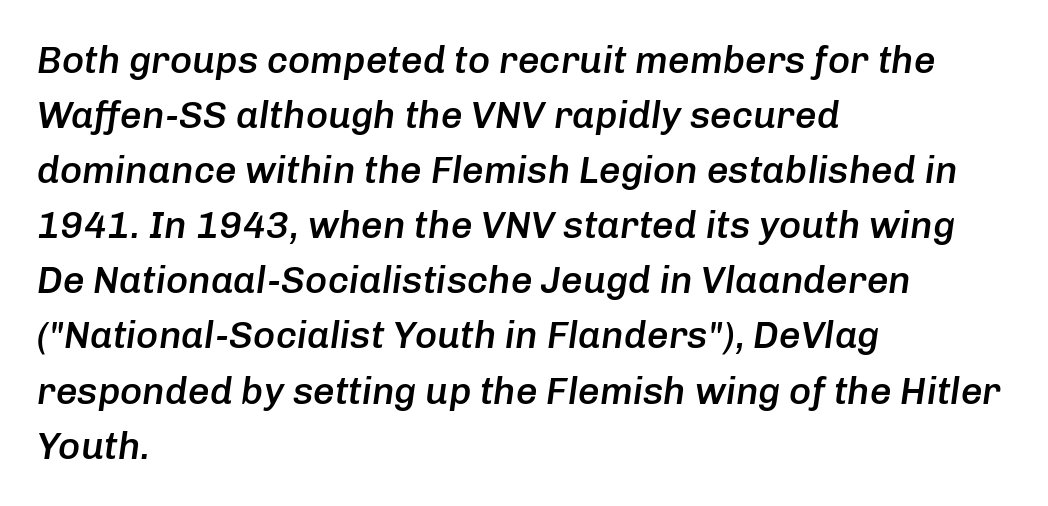
Q: Is the text bold? A: Semi-bold.
Q: Is the text italic (slanted)? A: Yes, it leans right by about 8 degrees.
Q: Is the text underlined? A: No.
Q: How is the paragraph aligned? A: Left-aligned.
Q: Is the spacing between letters normal or unusually wide? A: Normal.
Q: Is the spacing between lines tight, normal or loose? A: Normal.
Q: Width (condensed, normal, or wide)? A: Normal.
Q: Stroke contrast? A: Low.
Q: x-height? A: Medium.
Q: Monospaced? A: No.
